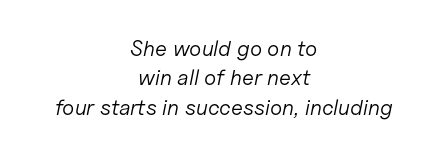
{"italic": "yes", "lean": "right", "slant_degrees": 11, "bold": "no", "underline": "no", "align": "center", "line_spacing": "normal", "line_spacing_ratio": 1.34, "letter_spacing": "normal", "letter_spacing_em": 0.0, "glyph_px": 22}
